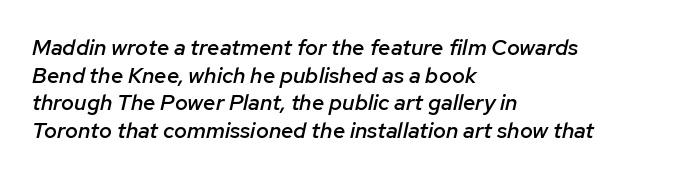
Q: Is the text bold? A: Semi-bold.
Q: Is the text italic (slanted)? A: Yes, it leans right by about 12 degrees.
Q: Is the text underlined? A: No.
Q: How is the paragraph aligned? A: Left-aligned.
Q: Is the spacing between letters normal or unusually wide? A: Normal.
Q: Is the spacing between lines tight, normal or loose? A: Normal.
